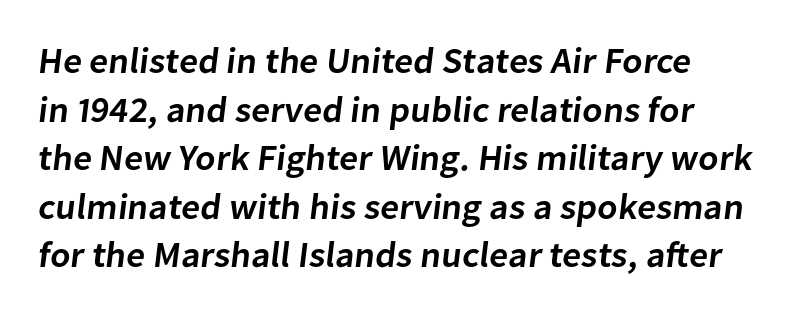
Q: Is the text bold? A: Semi-bold.
Q: Is the typeface a serif or a sans-serif typeface? A: Sans-serif.
Q: Is the text underlined? A: No.
Q: Is the spacing between letters normal or unusually wide? A: Normal.
Q: Is the spacing between lines tight, normal or loose? A: Normal.
Q: Width (condensed, normal, or wide)? A: Normal.
Q: Stroke contrast? A: Low.
Q: x-height? A: Medium.
Q: Monospaced? A: No.
